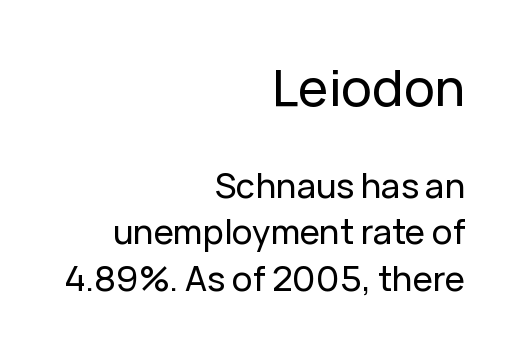
{"serif": "no", "italic": "no", "width": "normal", "stroke_contrast": "low", "x_height": "medium", "monospaced": "no", "underline": "no", "align": "right", "line_spacing": "normal", "line_spacing_ratio": 1.36, "letter_spacing": "normal", "letter_spacing_em": 0.0, "larger_block": "first", "size_ratio": 1.5, "glyph_px": 51}
